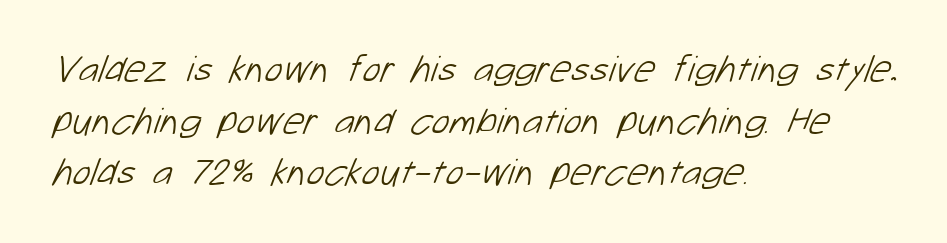
Q: Is the text bold? A: No.
Q: Is the typeface a serif or a sans-serif typeface? A: Sans-serif.
Q: Is the text underlined? A: No.
Q: How is the paragraph aligned? A: Left-aligned.
Q: Is the spacing between letters normal or unusually wide? A: Normal.
Q: Is the spacing between lines tight, normal or loose? A: Normal.
Q: Width (condensed, normal, or wide)? A: Normal.
Q: Stroke contrast? A: Low.
Q: x-height? A: Medium.
Q: Monospaced? A: No.
